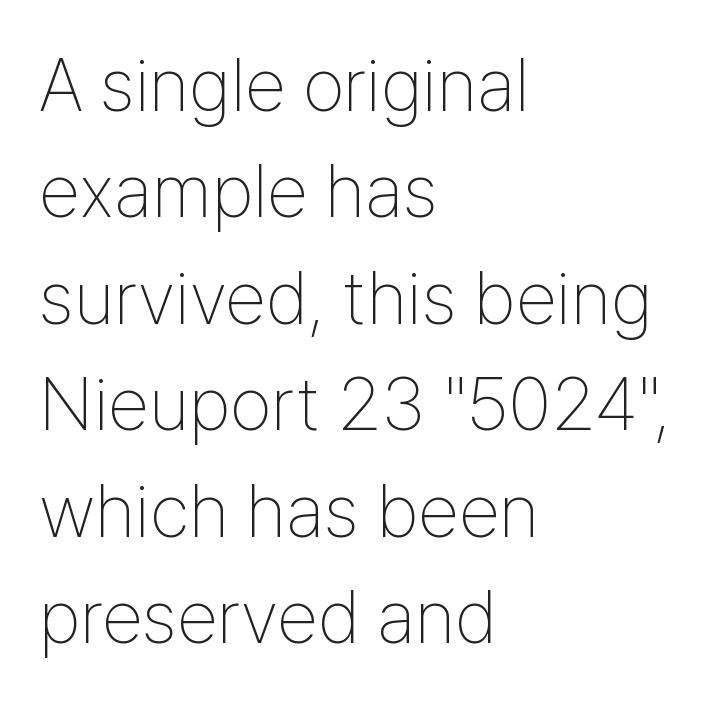
{"serif": "no", "italic": "no", "bold": "no", "weight": "thin", "width": "condensed", "stroke_contrast": "low", "x_height": "medium", "monospaced": "no", "underline": "no", "align": "left", "line_spacing": "normal", "line_spacing_ratio": 1.42, "letter_spacing": "normal", "letter_spacing_em": 0.0, "glyph_px": 75}
